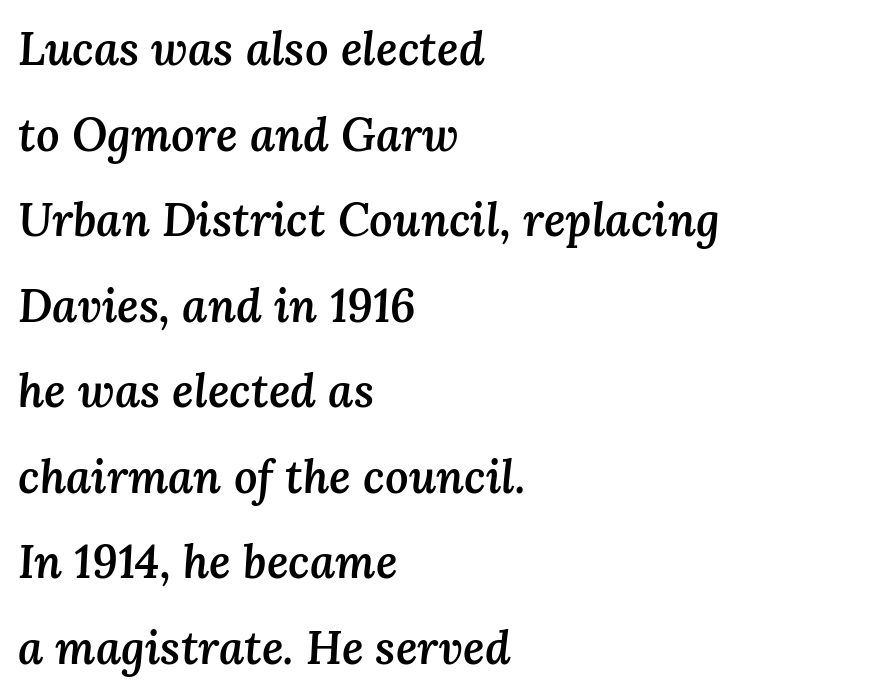
Q: Is the text bold? A: Semi-bold.
Q: Is the text italic (slanted)? A: Yes, it leans right by about 3 degrees.
Q: Is the text underlined? A: No.
Q: How is the paragraph aligned? A: Left-aligned.
Q: Is the spacing between letters normal or unusually wide? A: Normal.
Q: Width (condensed, normal, or wide)? A: Normal.
Q: Stroke contrast? A: Medium.
Q: x-height? A: Medium.
Q: Monospaced? A: No.
